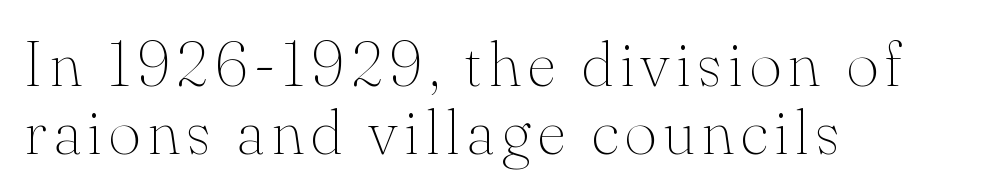
{"serif": "yes", "italic": "no", "bold": "no", "weight": "thin", "width": "normal", "stroke_contrast": "medium", "x_height": "small", "monospaced": "no", "underline": "no", "align": "left", "line_spacing": "tight", "line_spacing_ratio": 1.08, "glyph_px": 63}
